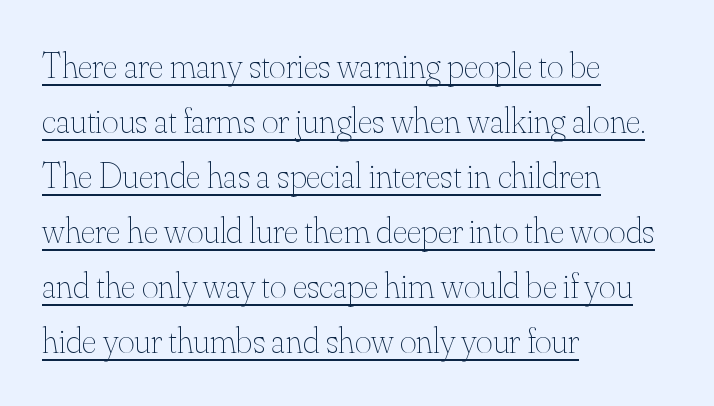
{"italic": "no", "bold": "no", "weight": "thin", "width": "normal", "stroke_contrast": "medium", "x_height": "small", "monospaced": "no", "underline": "yes", "align": "left", "line_spacing": "normal", "line_spacing_ratio": 1.53, "letter_spacing": "normal", "letter_spacing_em": 0.0, "glyph_px": 36}
